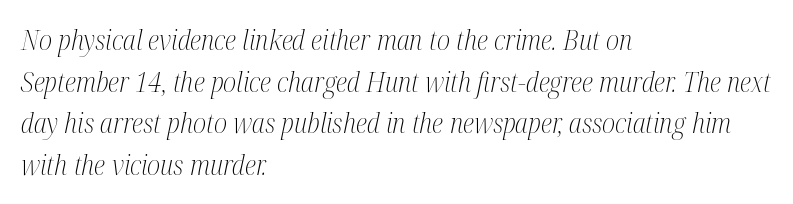
The image shows 27 px text type, italic (leaning right); set left-aligned, normal line spacing (1.54x), normal letter spacing, not underlined.
